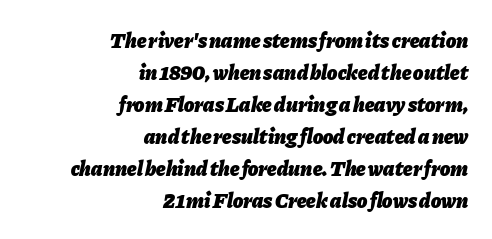
{"italic": "yes", "lean": "right", "slant_degrees": 11, "bold": "yes", "underline": "no", "align": "right", "line_spacing": "normal", "line_spacing_ratio": 1.52, "letter_spacing": "normal", "letter_spacing_em": 0.0, "glyph_px": 21}
